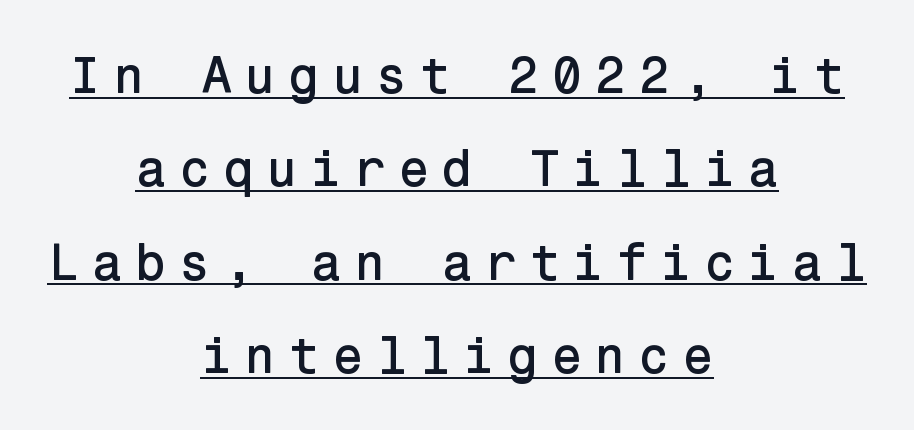
Here the glyphs are tracked loosely, breaking word shapes into spaced letters. Posture: upright roman. Check the space under the baseline: a stroke is drawn there. Is this a sans? Yes — the strokes have no serifs. The paragraph has two soft edges and a firm central axis.
